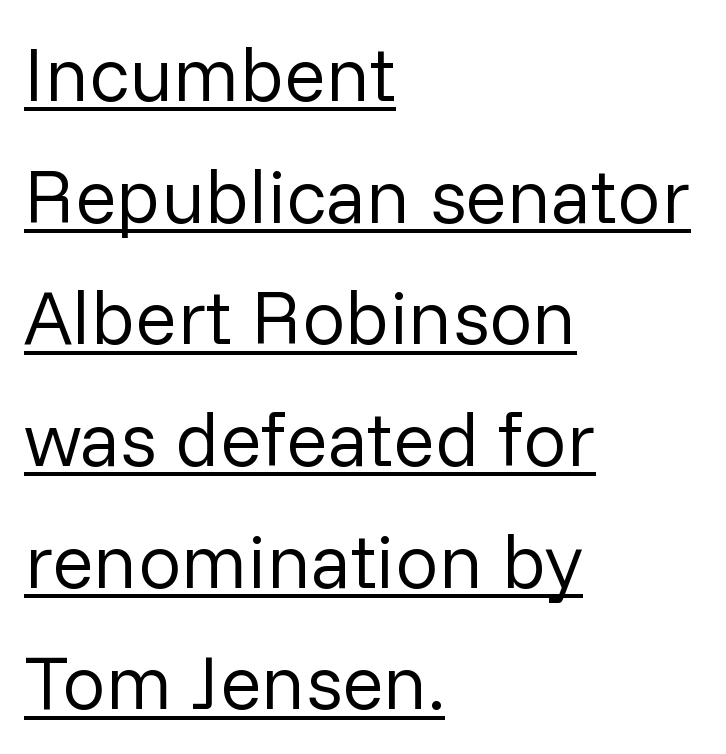
Q: Is the text bold? A: No.
Q: Is the text italic (slanted)? A: No, it is upright.
Q: Is the typeface a serif or a sans-serif typeface? A: Sans-serif.
Q: Is the text underlined? A: Yes.
Q: How is the paragraph aligned? A: Left-aligned.
Q: Is the spacing between letters normal or unusually wide? A: Normal.
Q: Is the spacing between lines tight, normal or loose? A: Normal.
Q: Width (condensed, normal, or wide)? A: Normal.
Q: Stroke contrast? A: Low.
Q: x-height? A: Medium.
Q: Monospaced? A: No.
